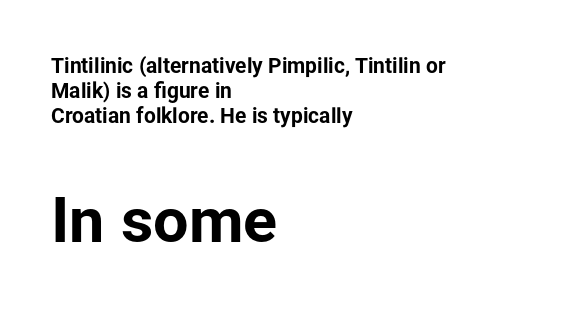
The image shows 63 px bold sans-serif type, upright; set left-aligned, line spacing 1.2x, normal letter spacing, not underlined; the second (bottom) block is 3.0x larger; low stroke contrast and a medium x-height.
